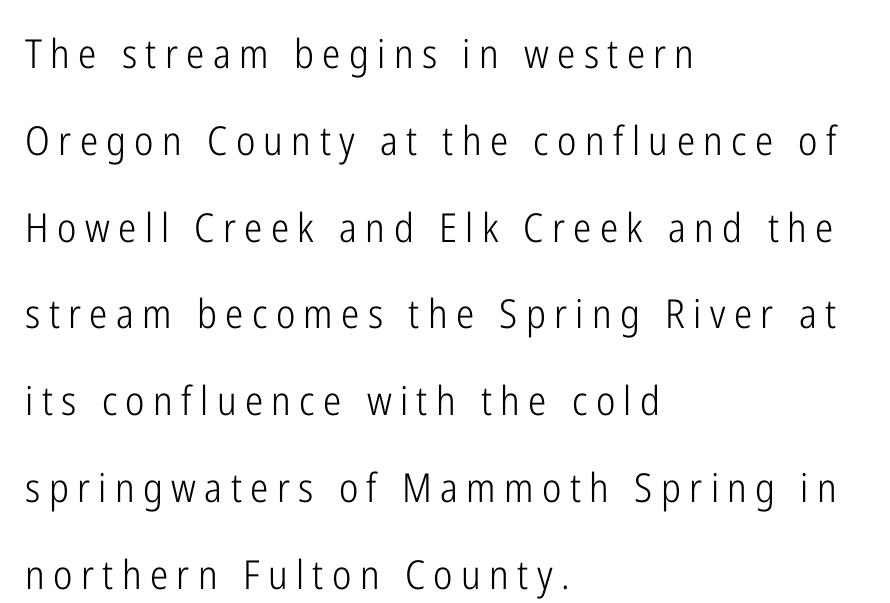
Q: Is the text bold? A: No.
Q: Is the text italic (slanted)? A: No, it is upright.
Q: Is the typeface a serif or a sans-serif typeface? A: Sans-serif.
Q: Is the text underlined? A: No.
Q: How is the paragraph aligned? A: Left-aligned.
Q: Is the spacing between letters normal or unusually wide? A: Unusually wide.
Q: Is the spacing between lines tight, normal or loose? A: Loose.
Q: Width (condensed, normal, or wide)? A: Condensed.
Q: Stroke contrast? A: Low.
Q: x-height? A: Medium.
Q: Monospaced? A: No.
